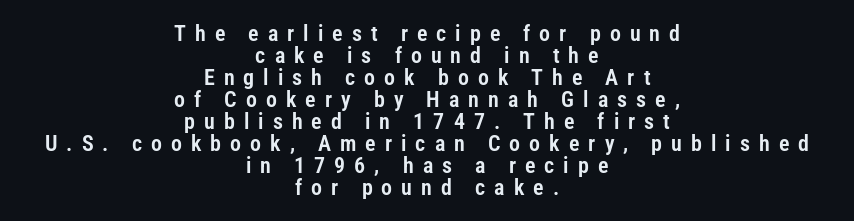
Q: Is the text italic (slanted)? A: No, it is upright.
Q: Is the text underlined? A: No.
Q: How is the paragraph aligned? A: Centered.
Q: Is the spacing between letters normal or unusually wide? A: Unusually wide.
Q: Is the spacing between lines tight, normal or loose? A: Tight.
